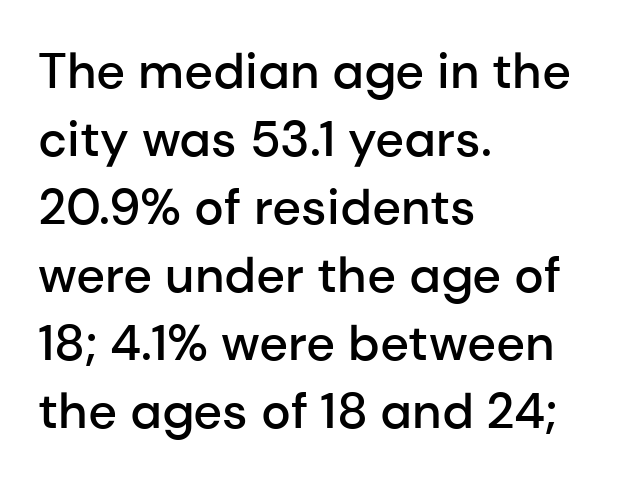
{"serif": "no", "italic": "no", "bold": "semi", "weight": "semibold", "width": "normal", "stroke_contrast": "low", "x_height": "medium", "monospaced": "no", "underline": "no", "align": "left", "line_spacing": "normal", "line_spacing_ratio": 1.36, "letter_spacing": "normal", "letter_spacing_em": 0.0, "glyph_px": 50}
